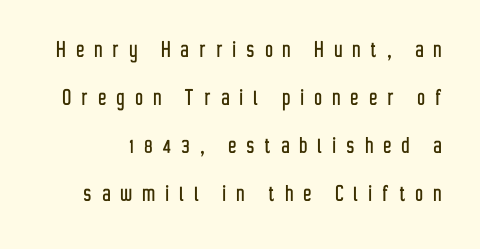
Each row of text sits above clean, open space. The typography opts for an upright posture over an oblique one. The tracking reads as deliberately expanded to a designer's eye.
